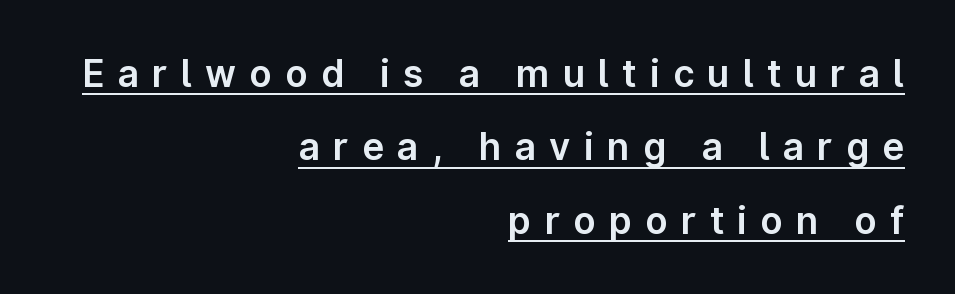
{"serif": "no", "italic": "no", "width": "normal", "stroke_contrast": "low", "x_height": "medium", "monospaced": "no", "underline": "yes", "align": "right", "line_spacing": "loose", "line_spacing_ratio": 1.98, "letter_spacing": "wide", "letter_spacing_em": 0.36, "glyph_px": 37}
